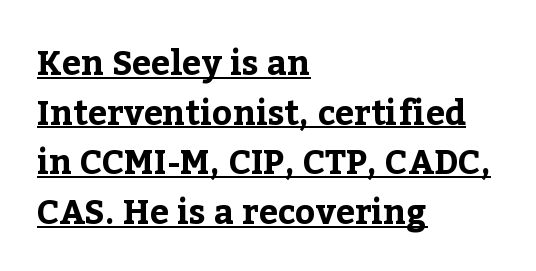
The image shows 34 px bold serif type, upright; set left-aligned, normal line spacing (1.46x), normal letter spacing, underlined; low stroke contrast and a medium x-height.
